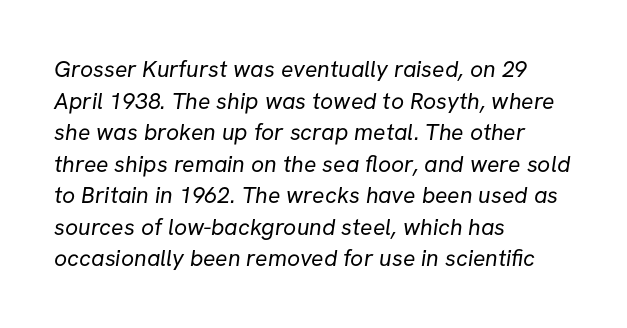
{"bold": "no", "underline": "no", "align": "left", "line_spacing": "normal", "line_spacing_ratio": 1.37, "letter_spacing": "normal", "letter_spacing_em": 0.0, "glyph_px": 23}
